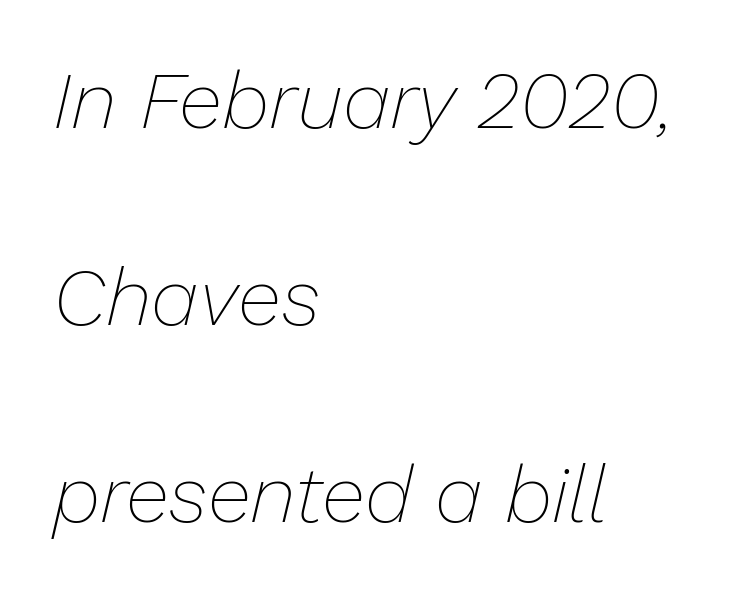
The specimen omits any rule beneath the text block's lines. Note the varied advance widths — an 'i' is clearly narrower than an 'm'. The rendering applies a slant to the glyphs. Typeset ragged right — the left edge is the straight one. A great deal of white space separates one row of letters from the next.
